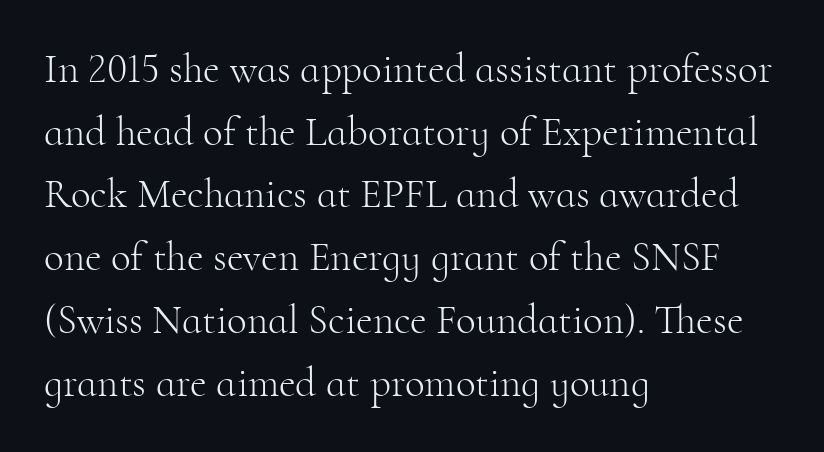
Q: Is the text bold? A: No.
Q: Is the text italic (slanted)? A: No, it is upright.
Q: Is the typeface a serif or a sans-serif typeface? A: Serif.
Q: Is the text underlined? A: No.
Q: How is the paragraph aligned? A: Left-aligned.
Q: Is the spacing between letters normal or unusually wide? A: Normal.
Q: Is the spacing between lines tight, normal or loose? A: Normal.
Q: Width (condensed, normal, or wide)? A: Normal.
Q: Stroke contrast? A: High.
Q: x-height? A: Small.
Q: Monospaced? A: No.
